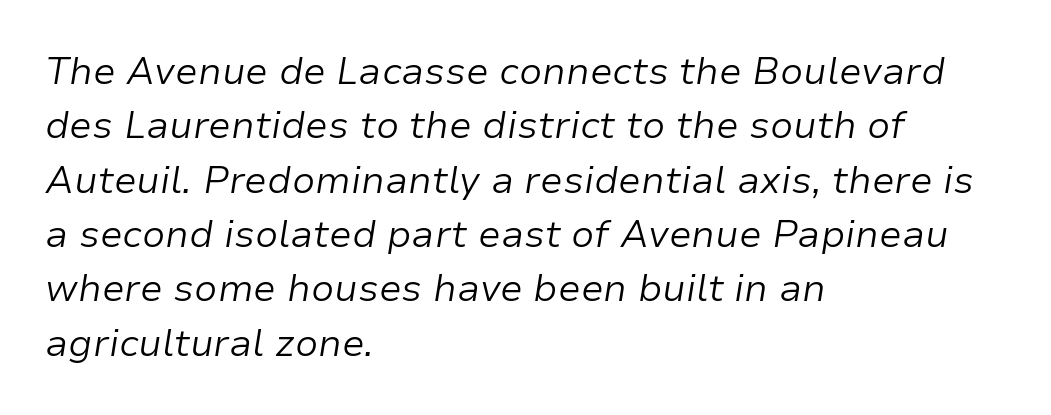
The image shows 38 px light type, italic (leaning right); set left-aligned, normal line spacing (1.43x), normal letter spacing, not underlined; low stroke contrast and a medium x-height.
